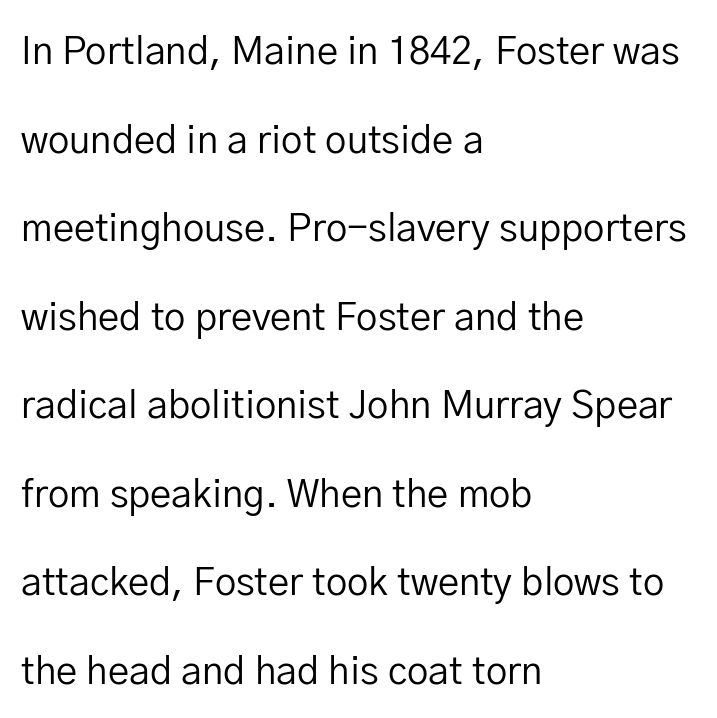
The image shows 38 px regular-weight sans-serif type, upright; set left-aligned, loose line spacing (2.33x), normal letter spacing, not underlined; low stroke contrast and a medium x-height.
